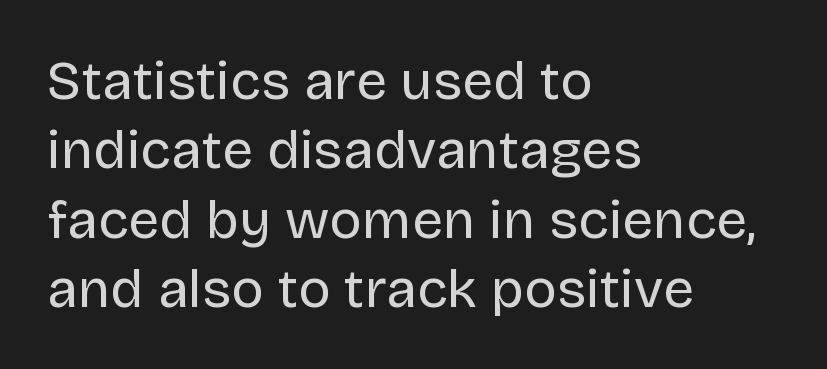
The image shows 55 px regular-weight sans-serif type, upright; set left-aligned, normal line spacing (1.26x), normal letter spacing, not underlined; low stroke contrast and a large x-height.
